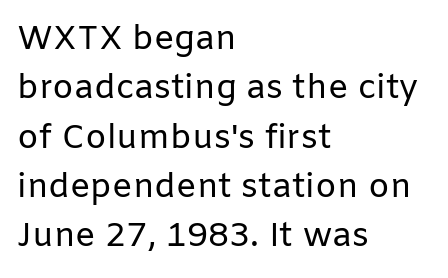
{"serif": "no", "italic": "no", "bold": "no", "weight": "regular", "width": "normal", "stroke_contrast": "low", "x_height": "medium", "monospaced": "no", "underline": "no", "align": "left", "line_spacing": "normal", "line_spacing_ratio": 1.45, "letter_spacing": "normal", "letter_spacing_em": 0.0, "glyph_px": 34}
